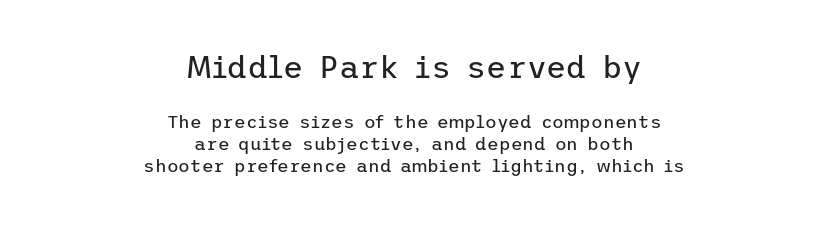
Are there feet on the stems? There aren't — it's a sans. The space beneath each line is pristine and unruled. Visually, the top section dominates because its glyphs are scaled up. Glyph-to-glyph distance matches everyday printed text. Alignment: centered. Compared with a typical body face, this is equally light or lighter still.
